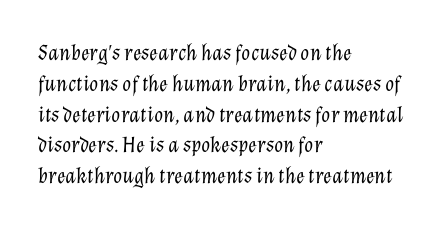
The image shows 23 px text type, italic (leaning right); set left-aligned, normal line spacing (1.34x), normal letter spacing, not underlined.
